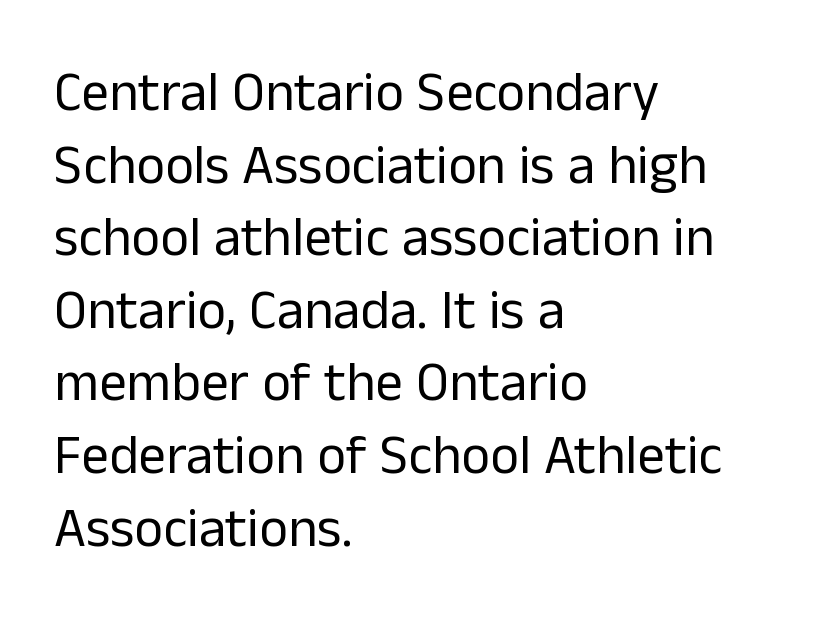
The image shows 55 px regular-weight sans-serif type, upright; set left-aligned, normal line spacing (1.32x), normal letter spacing, not underlined; low stroke contrast and a medium x-height.
